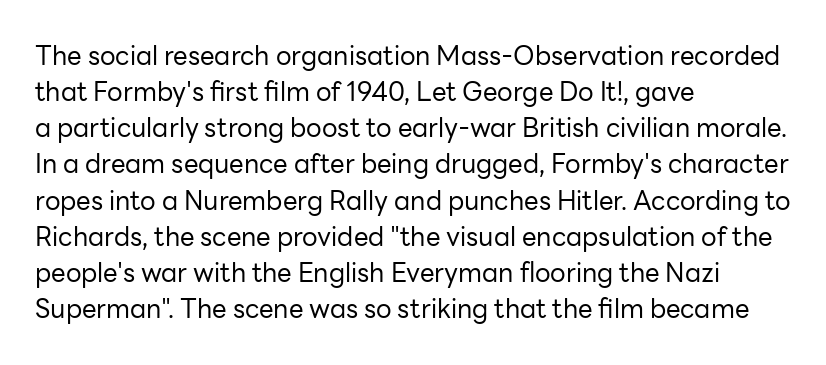
The image shows 26 px text type, upright; set left-aligned, normal line spacing (1.39x), normal letter spacing, not underlined.
